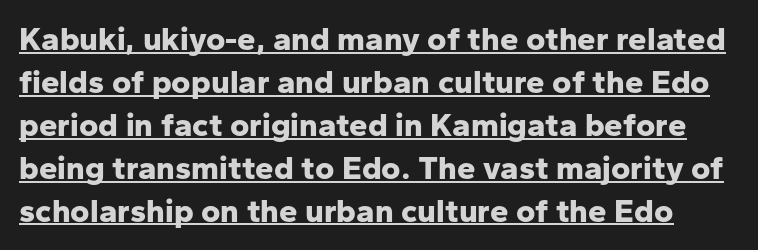
Spacing verdict: proportional, widths tailored to each character. Observe the ordinary spacing: letters are neighbours, not strangers. The letters stand upright; this is a roman face. This is heavy type, rendered in bold. Beneath each row of characters lies a ruled line. Regular leading.
